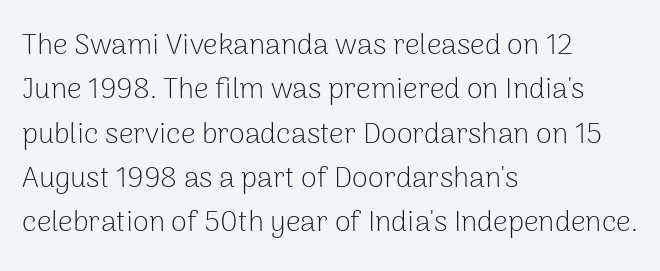
{"serif": "no", "italic": "no", "bold": "no", "weight": "light", "width": "normal", "stroke_contrast": "low", "x_height": "medium", "monospaced": "no", "underline": "no", "align": "left", "line_spacing": "normal", "line_spacing_ratio": 1.53, "letter_spacing": "normal", "letter_spacing_em": 0.0, "glyph_px": 29}
